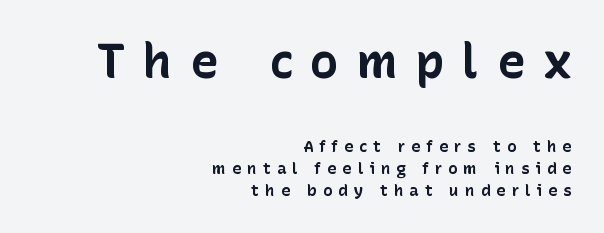
Does the leading feel generous? No, just average. Any mark beneath the type? The region is blank. Caption: bold face, heavy strokes. The face used here is rendered with a markedly widened letterfit. Posture: upright roman. The letters advance in unequal steps, a hallmark of proportional type.
